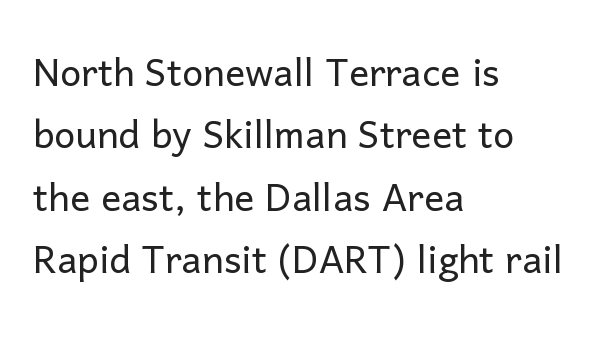
Q: Is the text bold? A: No.
Q: Is the text italic (slanted)? A: No, it is upright.
Q: Is the typeface a serif or a sans-serif typeface? A: Sans-serif.
Q: Is the text underlined? A: No.
Q: How is the paragraph aligned? A: Left-aligned.
Q: Is the spacing between letters normal or unusually wide? A: Normal.
Q: Is the spacing between lines tight, normal or loose? A: Normal.
Q: Width (condensed, normal, or wide)? A: Normal.
Q: Stroke contrast? A: Low.
Q: x-height? A: Medium.
Q: Monospaced? A: No.
